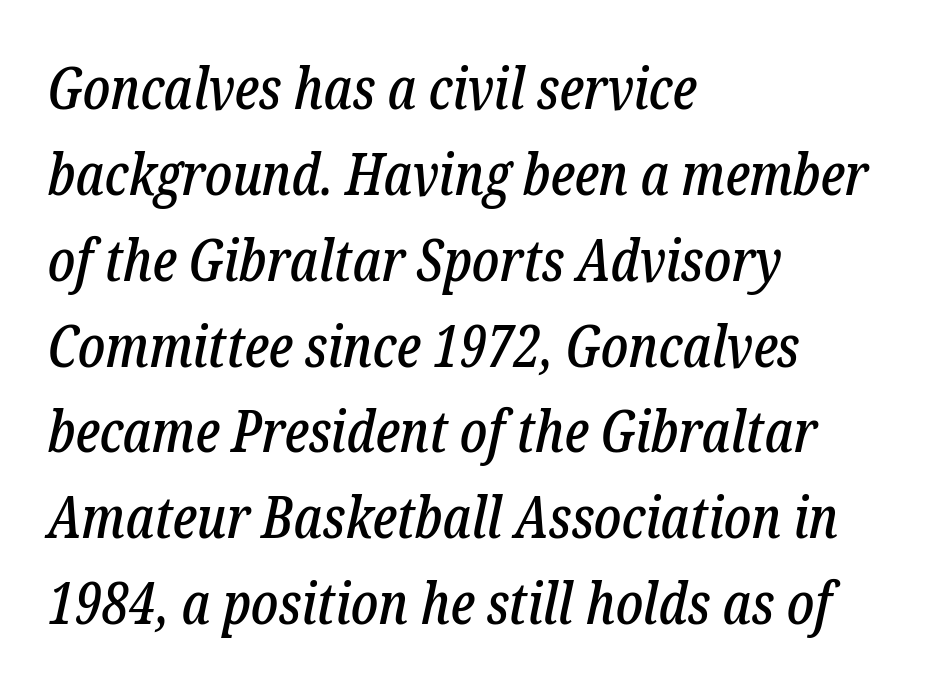
{"serif": "yes", "italic": "yes", "lean": "right", "slant_degrees": 12, "width": "condensed", "stroke_contrast": "low", "x_height": "medium", "monospaced": "no", "underline": "no", "align": "left", "line_spacing": "normal", "line_spacing_ratio": 1.48, "letter_spacing": "normal", "letter_spacing_em": 0.0, "glyph_px": 58}
